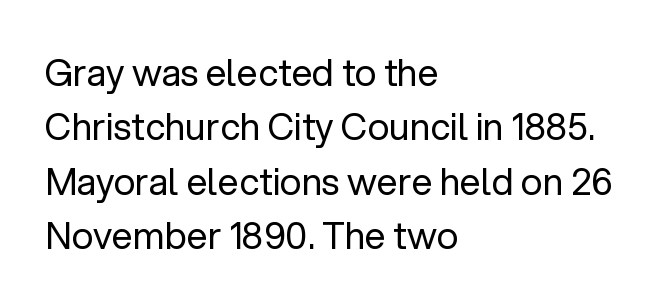
{"serif": "no", "italic": "no", "bold": "no", "weight": "regular", "width": "normal", "stroke_contrast": "low", "x_height": "medium", "monospaced": "no", "underline": "no", "align": "left", "line_spacing": "normal", "line_spacing_ratio": 1.47, "letter_spacing": "normal", "letter_spacing_em": 0.0, "glyph_px": 37}
